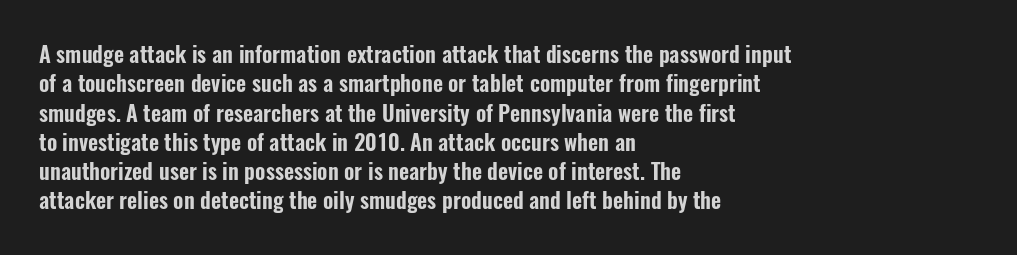
The image shows 22 px text type, upright; set left-aligned, normal line spacing (1.33x), normal letter spacing, not underlined.
